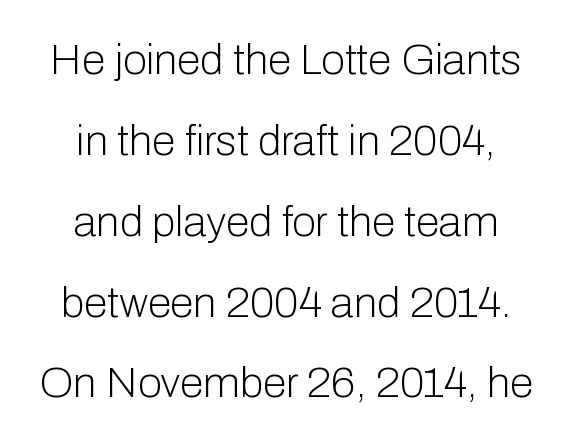
Q: Is the text bold? A: No.
Q: Is the text italic (slanted)? A: No, it is upright.
Q: Is the typeface a serif or a sans-serif typeface? A: Sans-serif.
Q: Is the text underlined? A: No.
Q: Is the spacing between letters normal or unusually wide? A: Normal.
Q: Width (condensed, normal, or wide)? A: Normal.
Q: Stroke contrast? A: Low.
Q: x-height? A: Medium.
Q: Monospaced? A: No.
